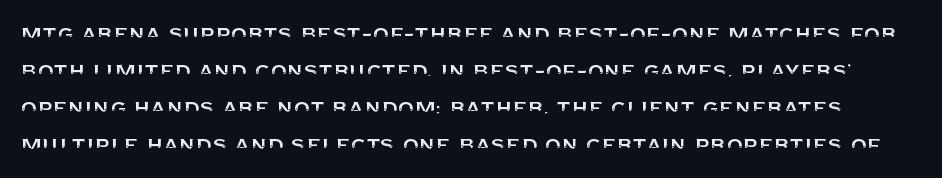
Q: Is the text italic (slanted)? A: No, it is upright.
Q: Is the text underlined? A: No.
Q: Is the spacing between letters normal or unusually wide? A: Normal.
Q: Is the spacing between lines tight, normal or loose? A: Normal.
